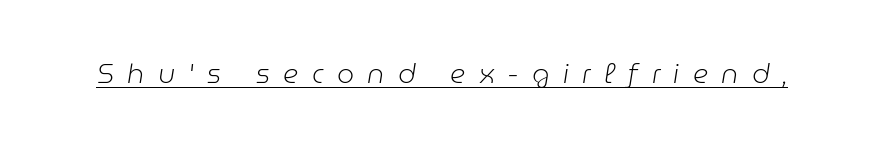
The image shows 27 px text type, italic (leaning right); set unusually wide letter spacing (+0.5 em), underlined.
